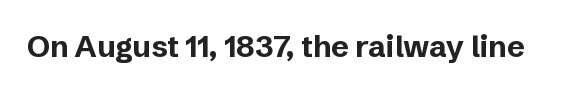
{"serif": "no", "italic": "no", "bold": "yes", "weight": "bold", "width": "normal", "stroke_contrast": "low", "x_height": "medium", "monospaced": "no", "underline": "no", "letter_spacing": "normal", "letter_spacing_em": 0.0, "glyph_px": 30}
